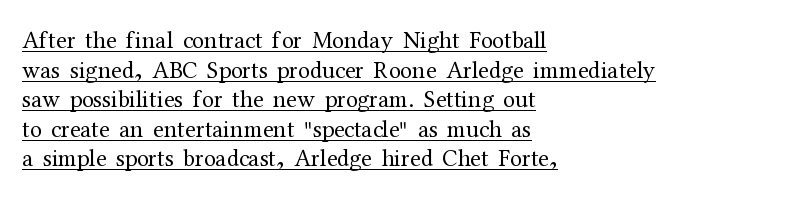
{"italic": "no", "bold": "no", "underline": "yes", "align": "left", "line_spacing_ratio": 1.23, "letter_spacing": "normal", "letter_spacing_em": 0.0, "glyph_px": 24}
